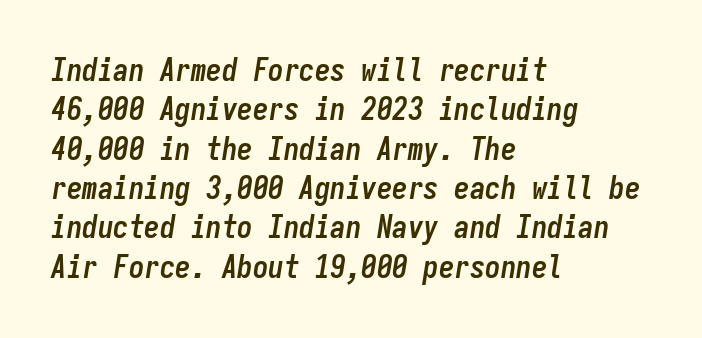
Compared with an ordinary text face, these strokes are far heavier — a full bold. The line-height multiplier appears to be the usual default. The face used here is monospaced, like something from a code editor. Anything drawn beneath the words? Only blank space. The paragraph has a hard left edge and a soft right edge. Here the glyphs are tracked normally, forming tight word shapes.
